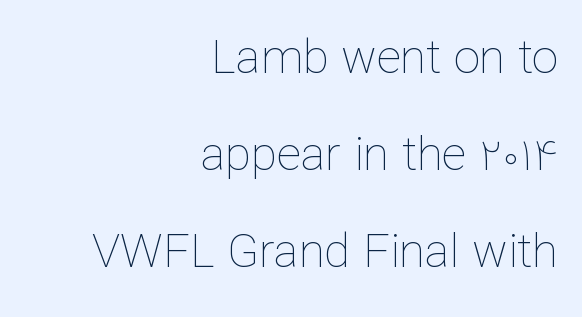
Q: Is the text bold? A: No.
Q: Is the text italic (slanted)? A: No, it is upright.
Q: Is the text underlined? A: No.
Q: How is the paragraph aligned? A: Right-aligned.
Q: Is the spacing between letters normal or unusually wide? A: Normal.
Q: Is the spacing between lines tight, normal or loose? A: Loose.
Q: Width (condensed, normal, or wide)? A: Normal.
Q: Stroke contrast? A: Low.
Q: x-height? A: Medium.
Q: Monospaced? A: No.
